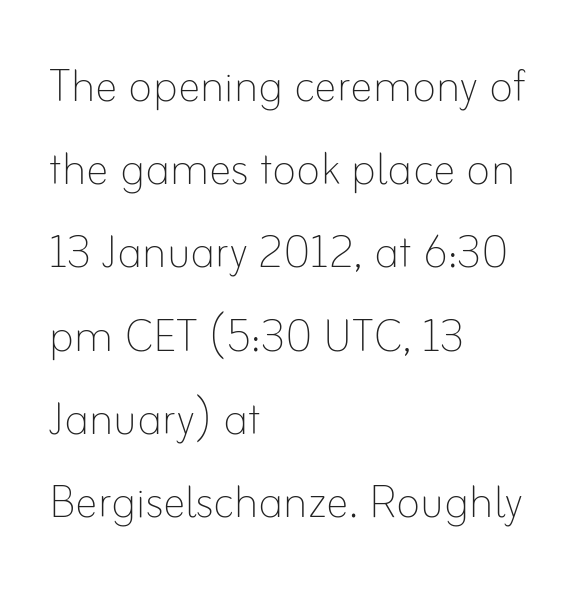
A typesetter would call this proportional, since set widths differ per character. Caption: standard tracking, unaltered. The specimen omits any rule beneath the text block's lines. The rag falls on the right side of this text block.
